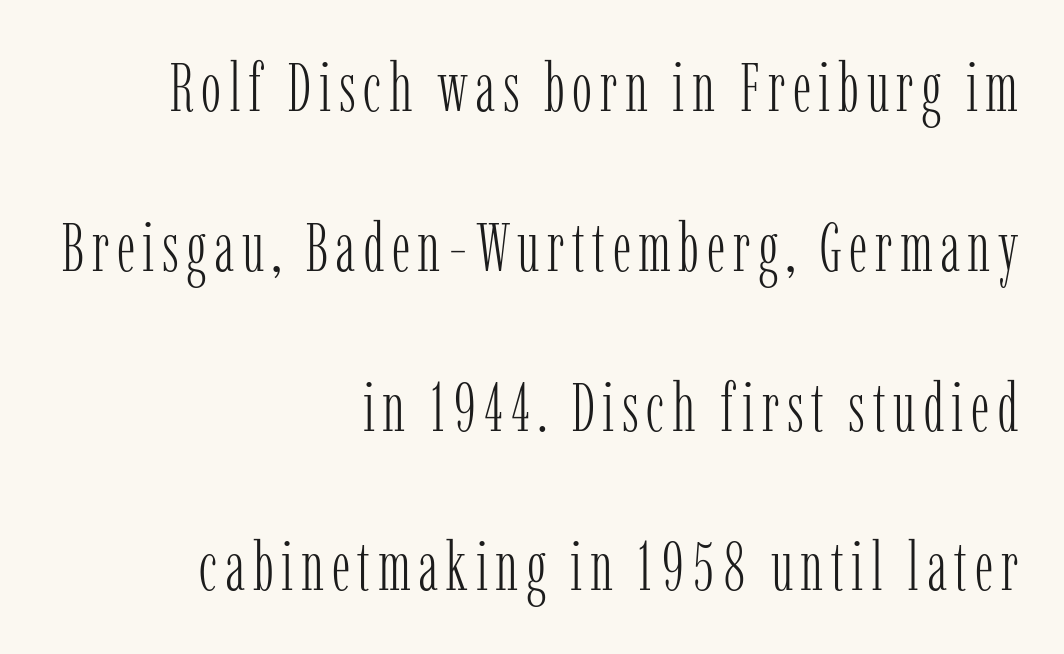
{"serif": "yes", "italic": "no", "bold": "no", "weight": "light", "width": "condensed", "stroke_contrast": "low", "x_height": "medium", "monospaced": "no", "underline": "no", "align": "right", "line_spacing": "loose", "line_spacing_ratio": 2.35, "glyph_px": 68}
